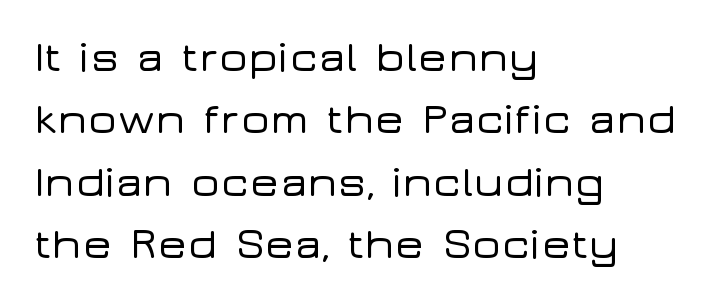
Regarding serifs, this sample does without them. Glance below the letters and you will spot only blank space. The passage shown stacks its lines at a standard gap. A typesetter would mark this as roman, not italic.
